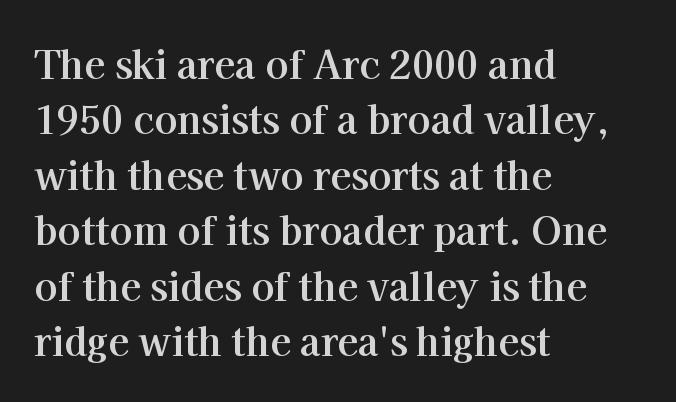
{"serif": "yes", "italic": "no", "bold": "yes", "weight": "bold", "width": "normal", "stroke_contrast": "high", "x_height": "medium", "monospaced": "no", "underline": "no", "align": "left", "line_spacing": "normal", "line_spacing_ratio": 1.46, "letter_spacing": "normal", "letter_spacing_em": 0.0, "glyph_px": 38}
